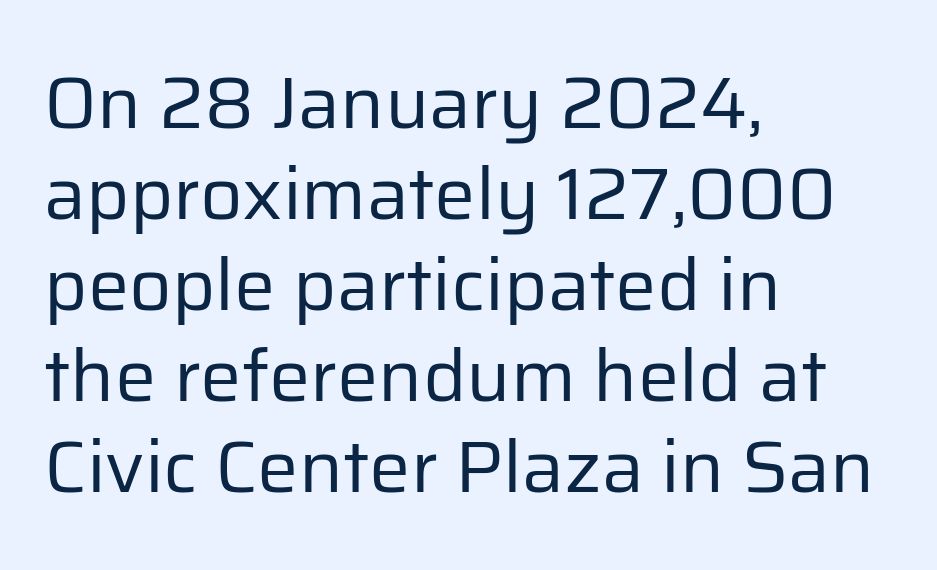
{"serif": "no", "italic": "no", "bold": "no", "weight": "regular", "width": "normal", "stroke_contrast": "low", "x_height": "medium", "monospaced": "no", "underline": "no", "align": "left", "line_spacing_ratio": 1.23, "letter_spacing": "normal", "letter_spacing_em": 0.0, "glyph_px": 74}
